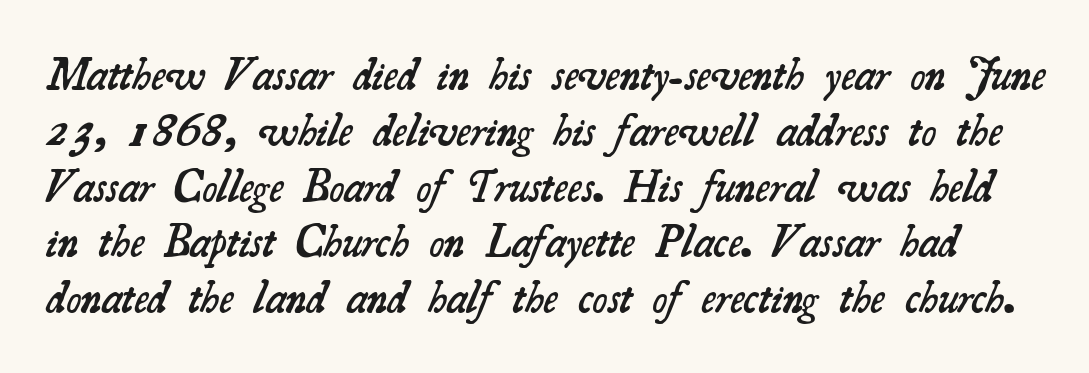
These lines are rendered in a variable-pitch font. Check where the strokes stop: tiny serifs finish them off. No word sits above an underline. The characters look somewhat weighty, a semibold short of true bold. The letters sit at their default tracking, neither squeezed nor spread.
